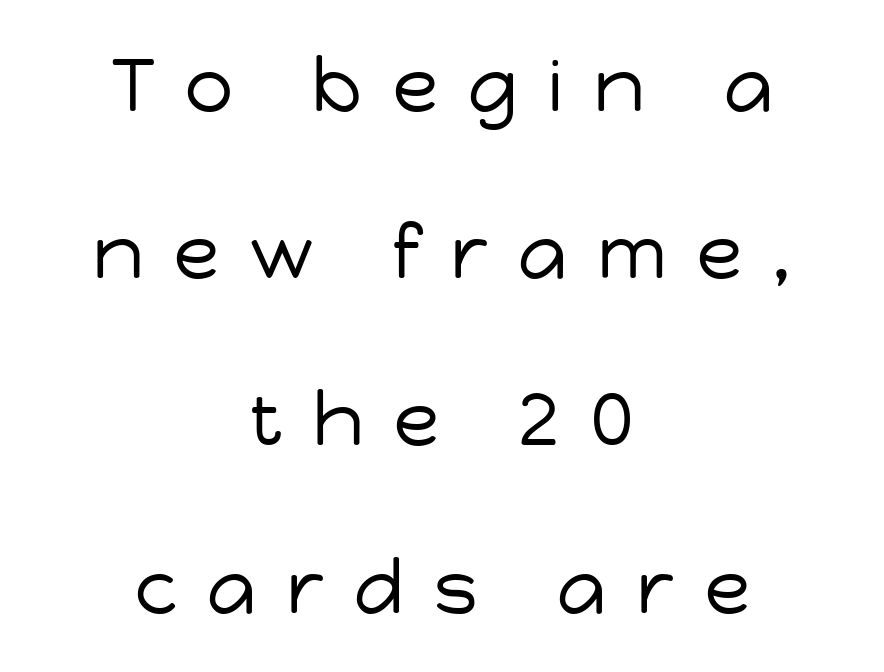
{"serif": "no", "italic": "no", "bold": "no", "weight": "regular", "width": "normal", "stroke_contrast": "low", "x_height": "medium", "monospaced": "no", "underline": "no", "align": "center", "line_spacing": "loose", "line_spacing_ratio": 2.23, "letter_spacing": "wide", "letter_spacing_em": 0.41, "glyph_px": 75}
